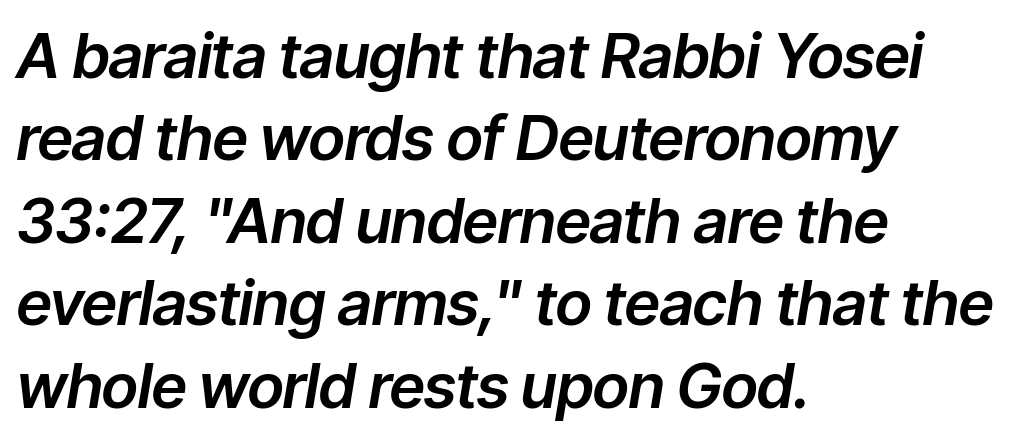
The text carries the slant typical of an italic or oblique font. Compared with a centered layout, this one pins lines to the left instead. Decoration check: the copy has no underline. The letters advance in unequal steps, a hallmark of proportional type. The passage shown has conventional tracking throughout.
